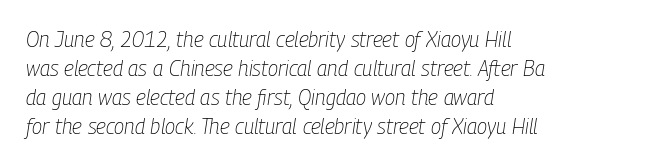
{"italic": "yes", "lean": "right", "slant_degrees": 9, "bold": "no", "underline": "no", "align": "left", "line_spacing": "normal", "line_spacing_ratio": 1.38, "letter_spacing": "normal", "letter_spacing_em": 0.0, "glyph_px": 21}
